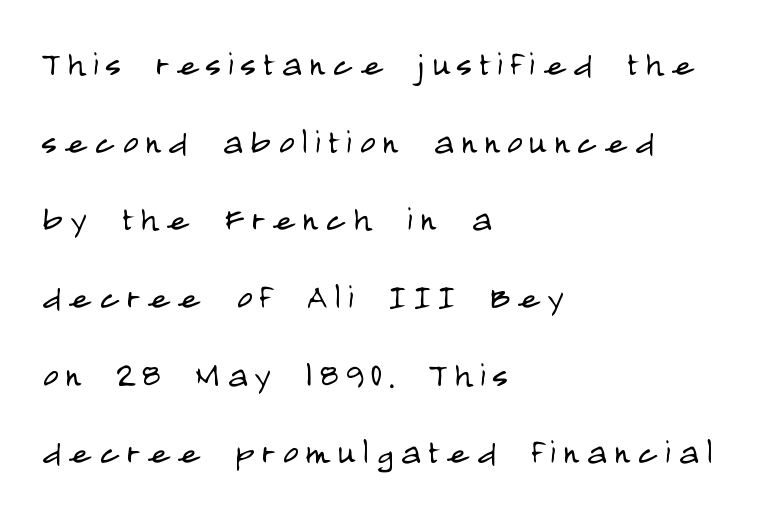
The image shows 42 px light, condensed sans-serif type, upright; set left-aligned, line spacing 1.85x, not underlined; low stroke contrast and a large x-height.
